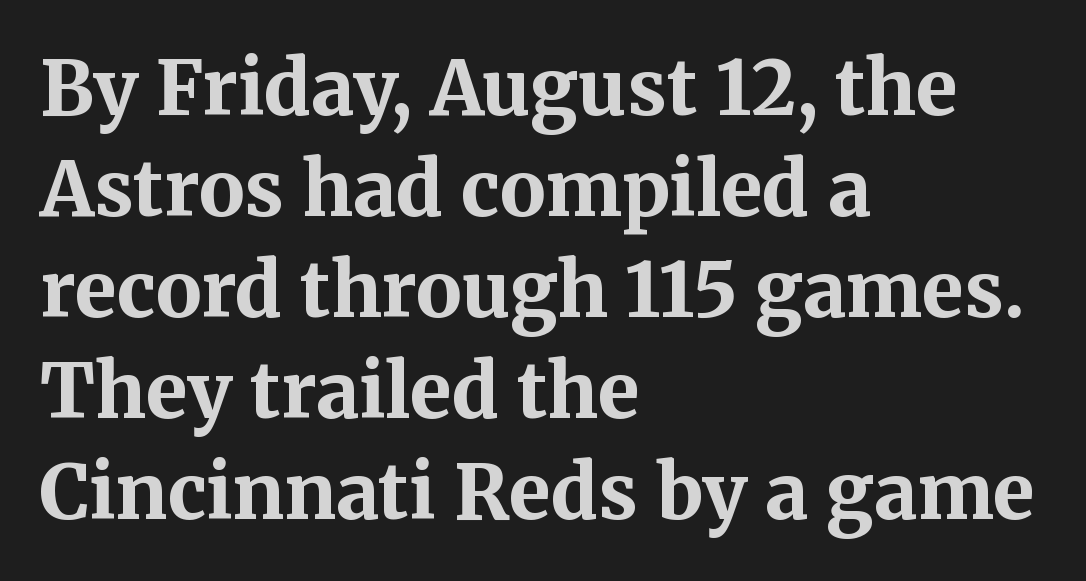
The image shows 76 px bold serif type, upright; set left-aligned, normal line spacing (1.33x), normal letter spacing, not underlined; medium stroke contrast and a medium x-height.
